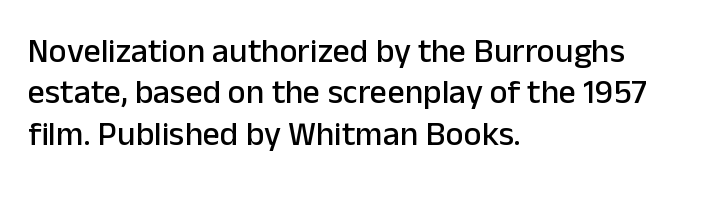
{"serif": "no", "italic": "no", "width": "normal", "stroke_contrast": "low", "x_height": "medium", "monospaced": "no", "underline": "no", "align": "left", "line_spacing_ratio": 1.22, "letter_spacing": "normal", "letter_spacing_em": 0.0, "glyph_px": 34}
